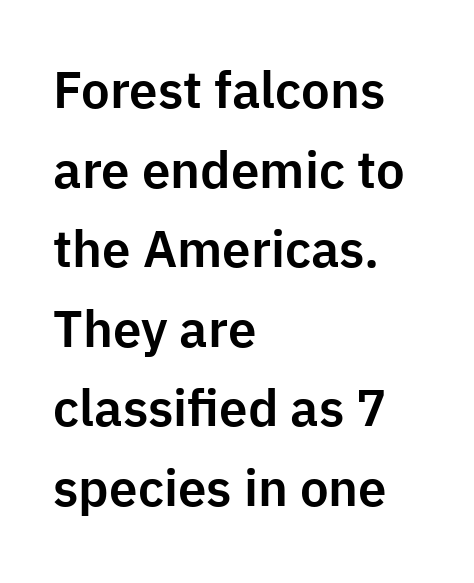
The image shows 51 px sans-serif type, upright; set left-aligned, normal line spacing (1.56x), normal letter spacing, not underlined; low stroke contrast and a medium x-height.
